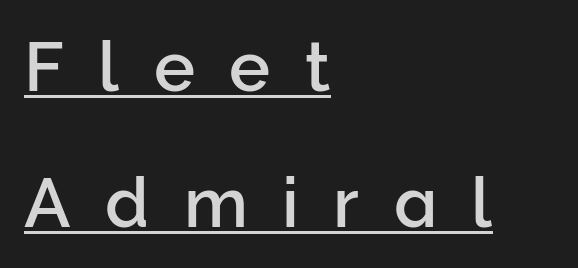
Q: Is the text italic (slanted)? A: No, it is upright.
Q: Is the typeface a serif or a sans-serif typeface? A: Sans-serif.
Q: Is the text underlined? A: Yes.
Q: How is the paragraph aligned? A: Left-aligned.
Q: Is the spacing between letters normal or unusually wide? A: Unusually wide.
Q: Is the spacing between lines tight, normal or loose? A: Loose.
Q: Width (condensed, normal, or wide)? A: Normal.
Q: Stroke contrast? A: Low.
Q: x-height? A: Medium.
Q: Monospaced? A: No.
